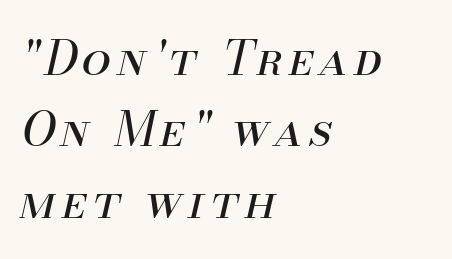
The image shows 47 px regular-weight type, italic (leaning right); set left-aligned, normal line spacing (1.52x), not underlined; medium stroke contrast and a small x-height.
